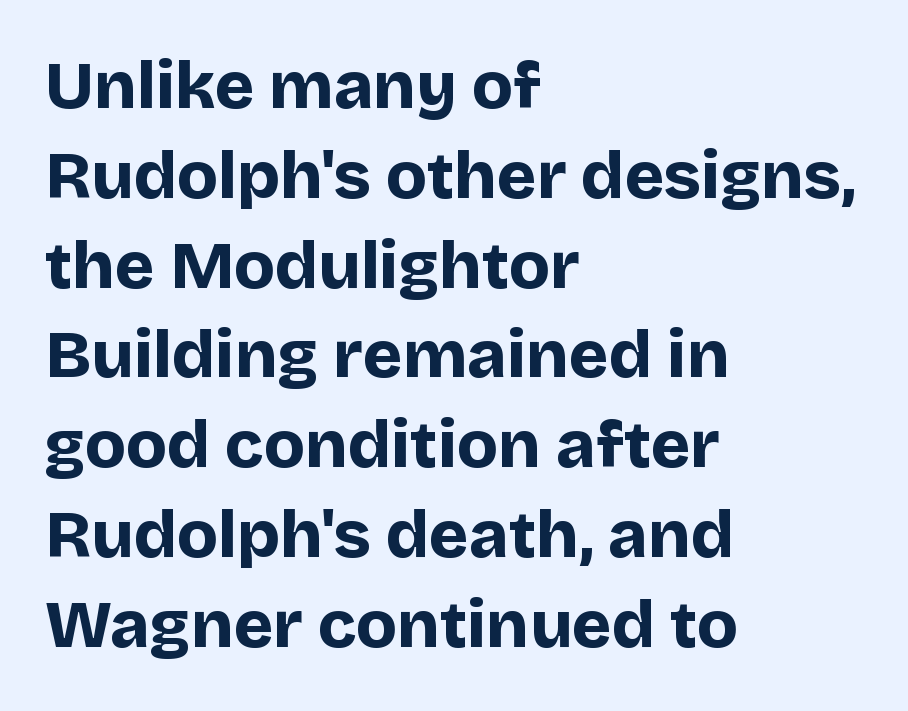
The image shows 67 px bold sans-serif type, upright; set left-aligned, normal line spacing (1.34x), normal letter spacing, not underlined; low stroke contrast and a large x-height.
